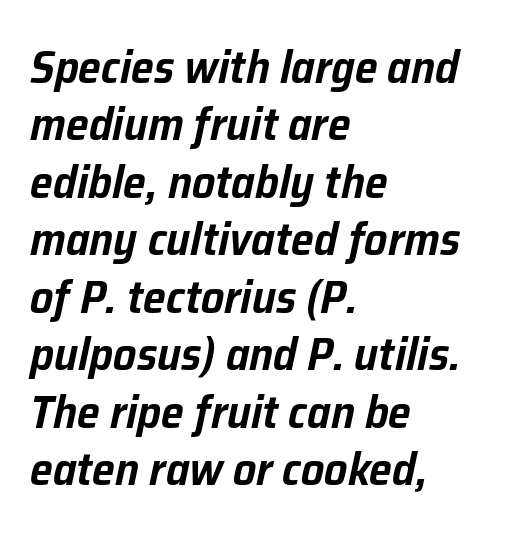
The image shows 46 px text type, italic (leaning right); set left-aligned, normal line spacing (1.25x), normal letter spacing, not underlined; low stroke contrast and a medium x-height.
